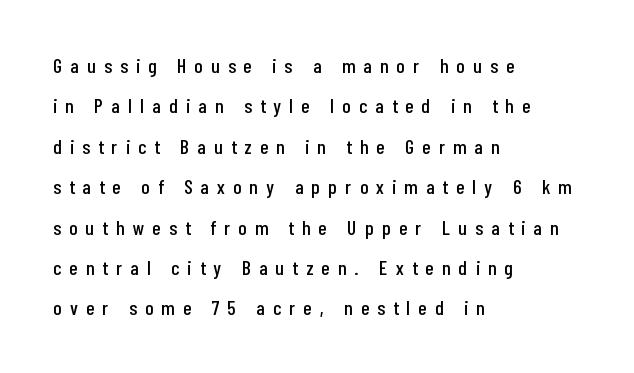
Q: Is the text italic (slanted)? A: No, it is upright.
Q: Is the text underlined? A: No.
Q: How is the paragraph aligned? A: Left-aligned.
Q: Is the spacing between letters normal or unusually wide? A: Unusually wide.
Q: Is the spacing between lines tight, normal or loose? A: Loose.
